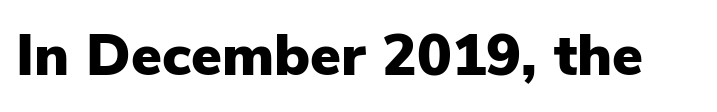
Letters rest on an invisible, unmarked baseline. No italicization has been applied; the sample stays upright. Here the designer chose a conventional face with non-uniform glyph widths. Look at the stroke-to-counter ratio: heavy, a bold. Stroke terminals: plain, sans-serif. This sample uses plain, unmodified letter spacing.
